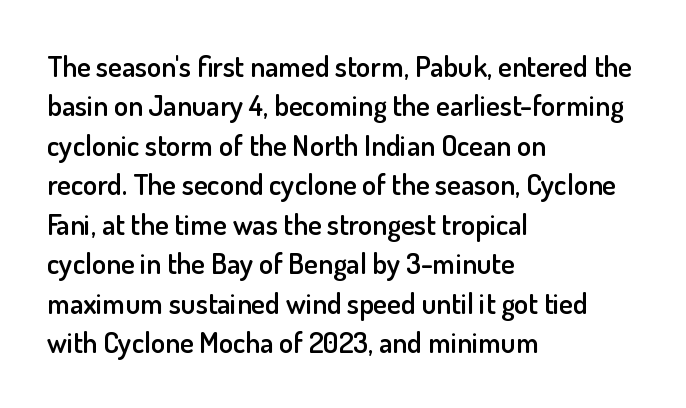
{"serif": "no", "italic": "no", "bold": "semi", "weight": "semibold", "width": "normal", "stroke_contrast": "low", "x_height": "small", "monospaced": "no", "underline": "no", "align": "left", "line_spacing": "normal", "line_spacing_ratio": 1.36, "letter_spacing": "normal", "letter_spacing_em": 0.0, "glyph_px": 29}
